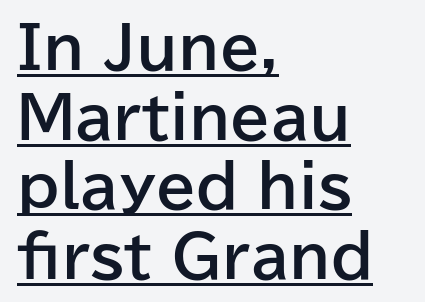
{"serif": "no", "italic": "no", "bold": "yes", "weight": "bold", "width": "normal", "stroke_contrast": "low", "x_height": "medium", "monospaced": "no", "underline": "yes", "align": "left", "line_spacing_ratio": 1.2, "letter_spacing": "normal", "letter_spacing_em": 0.0, "glyph_px": 58}
